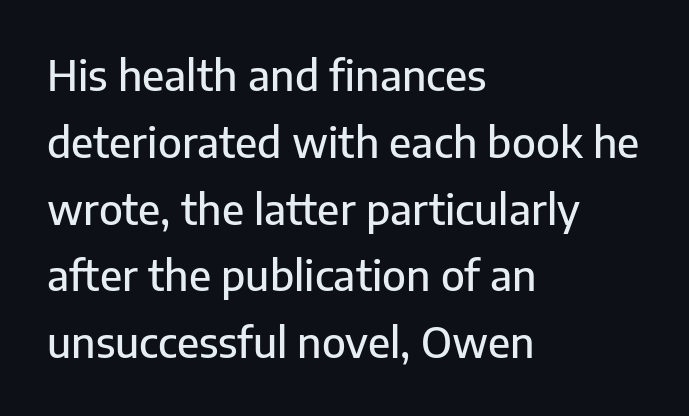
Q: Is the text italic (slanted)? A: No, it is upright.
Q: Is the typeface a serif or a sans-serif typeface? A: Sans-serif.
Q: Is the text underlined? A: No.
Q: How is the paragraph aligned? A: Left-aligned.
Q: Is the spacing between letters normal or unusually wide? A: Normal.
Q: Is the spacing between lines tight, normal or loose? A: Normal.
Q: Width (condensed, normal, or wide)? A: Normal.
Q: Stroke contrast? A: Low.
Q: x-height? A: Medium.
Q: Monospaced? A: No.
